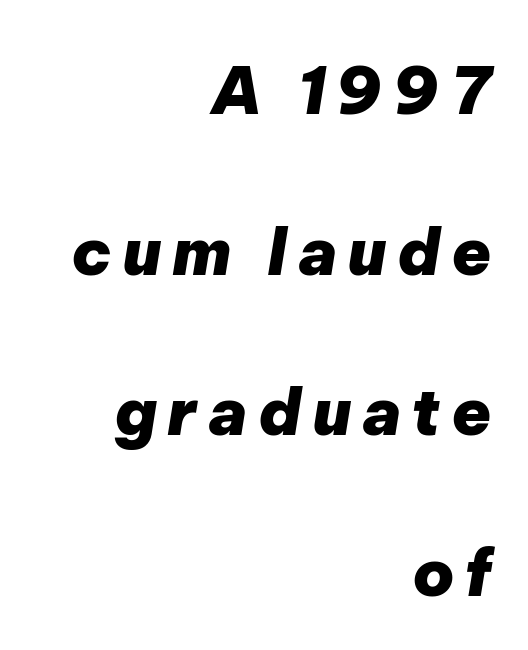
{"italic": "yes", "lean": "right", "slant_degrees": 9, "bold": "yes", "weight": "heavy", "width": "normal", "stroke_contrast": "low", "x_height": "medium", "monospaced": "no", "underline": "no", "align": "right", "line_spacing": "loose", "line_spacing_ratio": 2.47, "glyph_px": 65}
